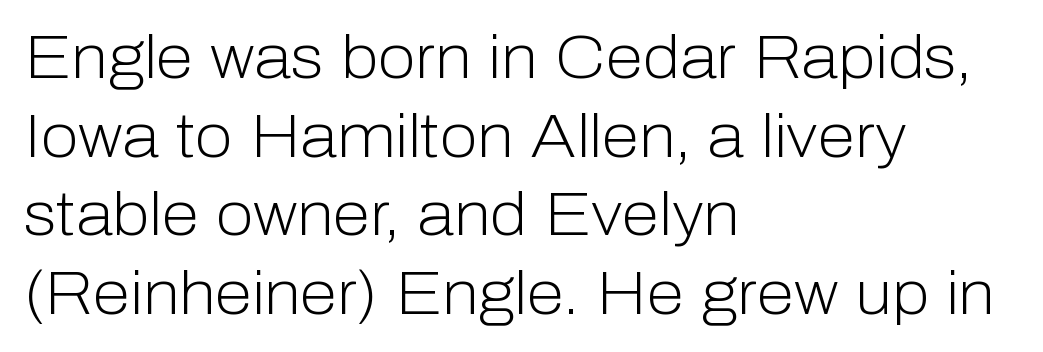
The image shows 61 px light sans-serif type, upright; set left-aligned, normal line spacing (1.29x), normal letter spacing, not underlined; low stroke contrast and a medium x-height.
